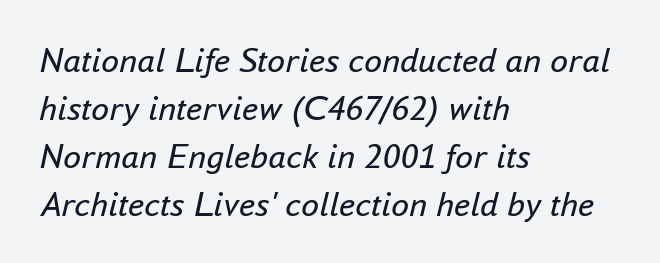
The image shows 36 px regular-weight type, italic (leaning right); set left-aligned, normal line spacing (1.33x), normal letter spacing, not underlined; low stroke contrast and a small x-height.
